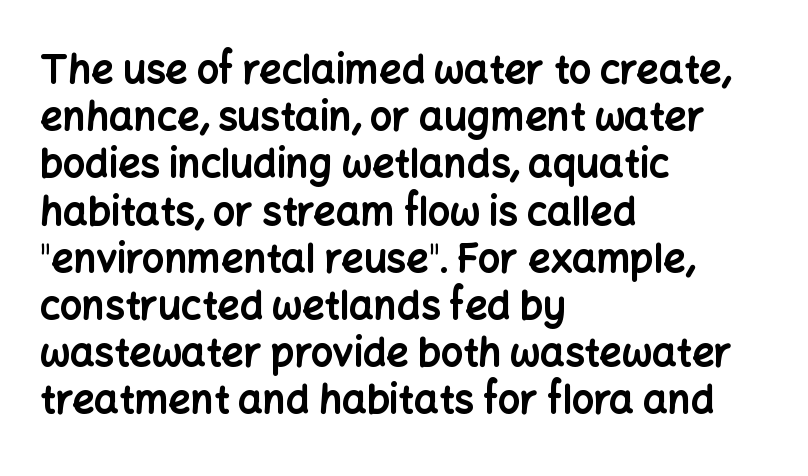
{"serif": "no", "italic": "no", "bold": "yes", "weight": "bold", "width": "normal", "stroke_contrast": "low", "x_height": "medium", "monospaced": "no", "underline": "no", "align": "left", "line_spacing_ratio": 1.21, "letter_spacing": "normal", "letter_spacing_em": 0.0, "glyph_px": 39}
